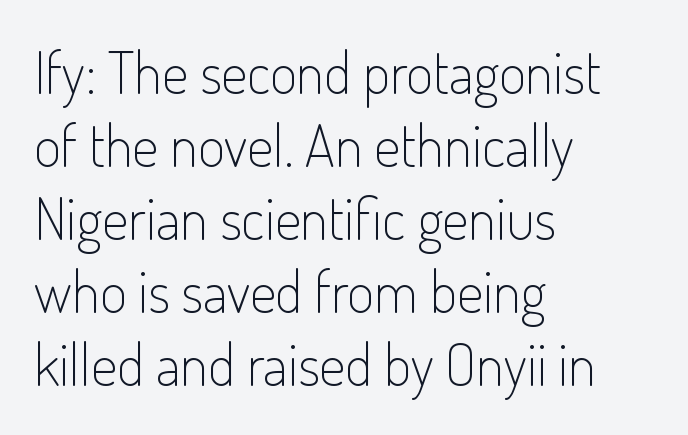
Check the space under the baseline: it is left empty. Varying glyph widths throughout — classic text-font behaviour. Is this a sans? Yes — the strokes have no serifs. Quick note: interline space is typical.
